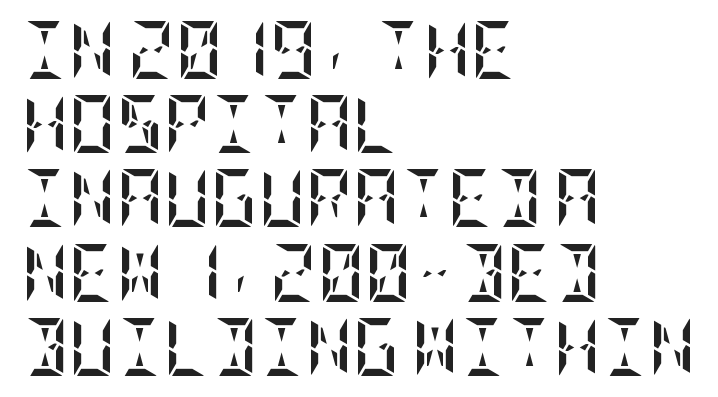
{"italic": "no", "bold": "yes", "weight": "semibold", "width": "condensed", "stroke_contrast": "low", "x_height": "large", "underline": "no", "align": "left", "line_spacing": "normal", "line_spacing_ratio": 1.28, "letter_spacing": "normal", "letter_spacing_em": 0.0, "glyph_px": 58}
